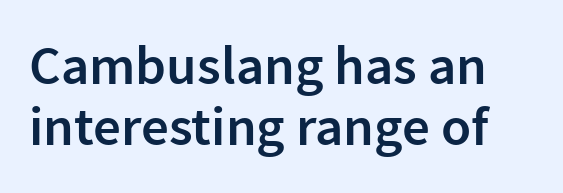
{"serif": "no", "italic": "no", "bold": "semi", "weight": "semibold", "width": "normal", "stroke_contrast": "low", "x_height": "medium", "monospaced": "no", "underline": "no", "line_spacing": "tight", "line_spacing_ratio": 1.11, "letter_spacing": "normal", "letter_spacing_em": 0.0, "glyph_px": 55}
